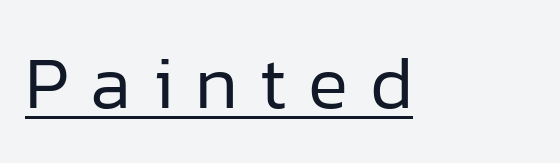
The image shows 75 px regular-weight sans-serif type, upright; set unusually wide letter spacing (+0.29 em), underlined; low stroke contrast and a medium x-height.
